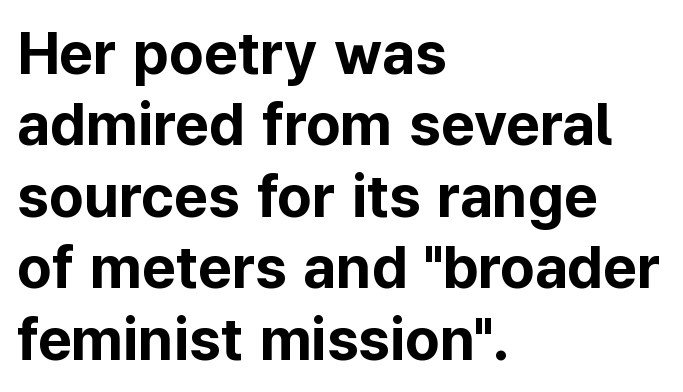
Q: Is the text bold? A: Yes.
Q: Is the text italic (slanted)? A: No, it is upright.
Q: Is the typeface a serif or a sans-serif typeface? A: Sans-serif.
Q: Is the text underlined? A: No.
Q: How is the paragraph aligned? A: Left-aligned.
Q: Is the spacing between letters normal or unusually wide? A: Normal.
Q: Width (condensed, normal, or wide)? A: Normal.
Q: Stroke contrast? A: Low.
Q: x-height? A: Medium.
Q: Monospaced? A: No.
